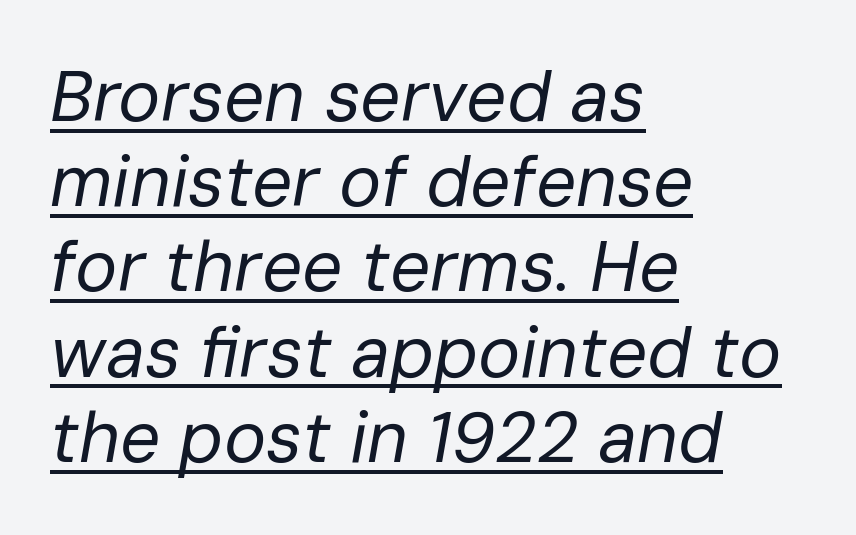
{"italic": "yes", "lean": "right", "slant_degrees": 10, "bold": "no", "weight": "regular", "width": "normal", "stroke_contrast": "low", "x_height": "medium", "monospaced": "no", "underline": "yes", "align": "left", "line_spacing_ratio": 1.2, "letter_spacing": "normal", "letter_spacing_em": 0.0, "glyph_px": 71}
